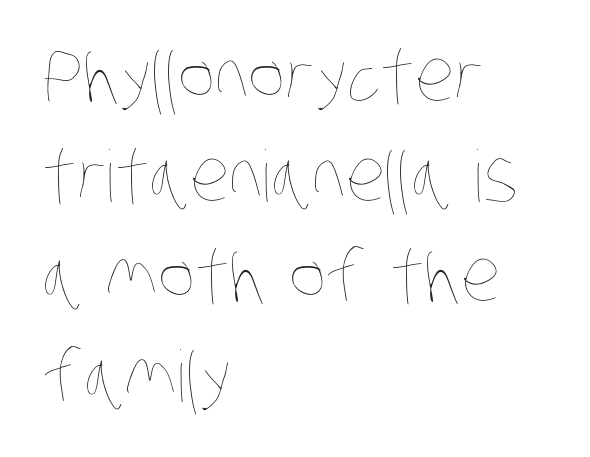
{"bold": "no", "weight": "thin", "width": "condensed", "stroke_contrast": "low", "x_height": "large", "monospaced": "no", "underline": "no", "align": "left", "line_spacing": "normal", "line_spacing_ratio": 1.41, "letter_spacing": "normal", "letter_spacing_em": 0.0, "glyph_px": 71}
